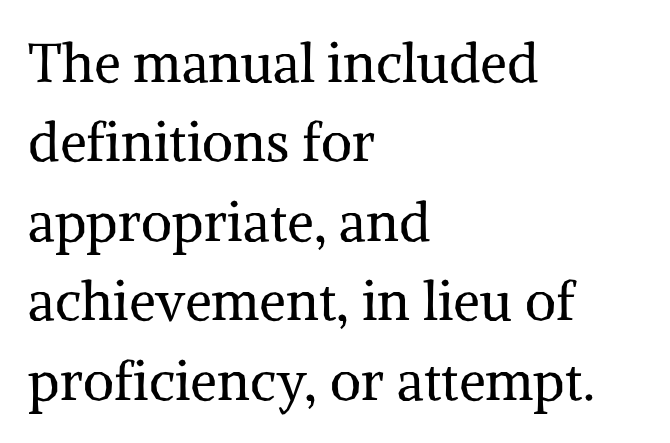
{"serif": "yes", "italic": "no", "bold": "no", "weight": "regular", "width": "normal", "stroke_contrast": "medium", "x_height": "medium", "monospaced": "no", "underline": "no", "align": "left", "line_spacing": "normal", "line_spacing_ratio": 1.47, "letter_spacing": "normal", "letter_spacing_em": 0.0, "glyph_px": 54}
